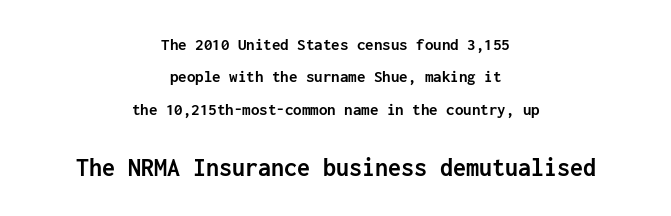
Q: Is the text bold? A: Yes.
Q: Is the text italic (slanted)? A: No, it is upright.
Q: Is the text underlined? A: No.
Q: How is the paragraph aligned? A: Centered.
Q: Is the spacing between letters normal or unusually wide? A: Normal.
Q: Is the spacing between lines tight, normal or loose? A: Loose.
Q: Which block of text is set in a larger size, the first (top) or the second (bottom)? A: The second (bottom) one.
